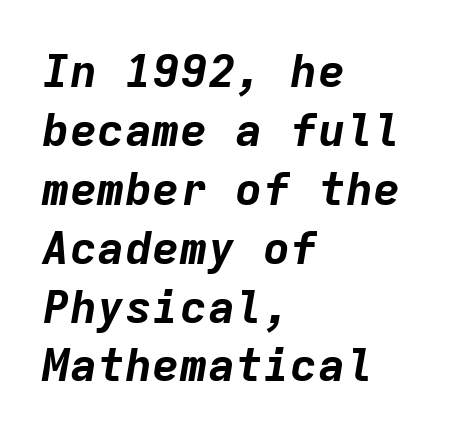
{"italic": "yes", "lean": "right", "slant_degrees": 9, "bold": "yes", "weight": "bold", "width": "normal", "stroke_contrast": "low", "x_height": "medium", "monospaced": "yes", "underline": "no", "align": "left", "line_spacing": "normal", "line_spacing_ratio": 1.28, "letter_spacing": "normal", "letter_spacing_em": 0.0, "glyph_px": 46}
